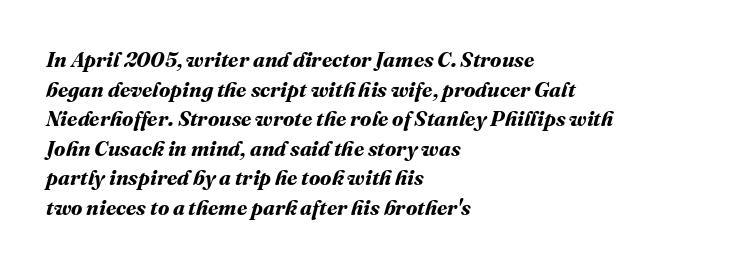
The image shows 21 px bold type; set left-aligned, normal line spacing (1.41x), normal letter spacing, not underlined.
